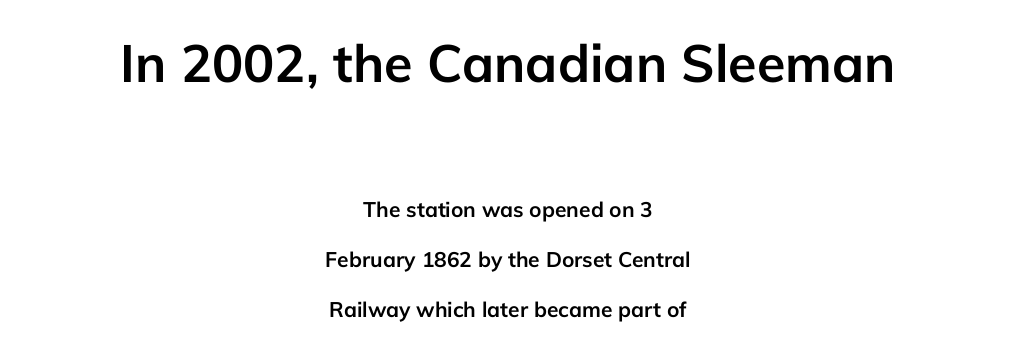
The image shows 52 px semibold sans-serif type, upright; set centered, loose line spacing (2.39x), normal letter spacing, not underlined; the first (top) block is 2.48x larger; low stroke contrast and a medium x-height.
